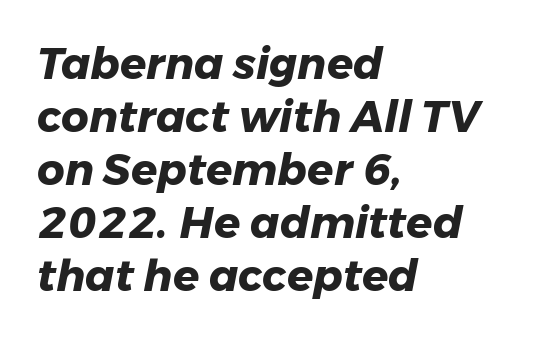
Q: Is the text bold? A: Yes.
Q: Is the text italic (slanted)? A: Yes, it leans right by about 11 degrees.
Q: Is the text underlined? A: No.
Q: How is the paragraph aligned? A: Left-aligned.
Q: Is the spacing between letters normal or unusually wide? A: Normal.
Q: Width (condensed, normal, or wide)? A: Normal.
Q: Stroke contrast? A: Low.
Q: x-height? A: Medium.
Q: Monospaced? A: No.
